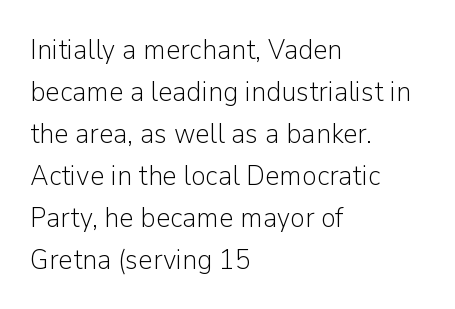
{"serif": "no", "italic": "no", "bold": "no", "weight": "light", "width": "normal", "stroke_contrast": "low", "x_height": "medium", "monospaced": "no", "underline": "no", "align": "left", "line_spacing": "normal", "line_spacing_ratio": 1.5, "letter_spacing": "normal", "letter_spacing_em": 0.0, "glyph_px": 28}
